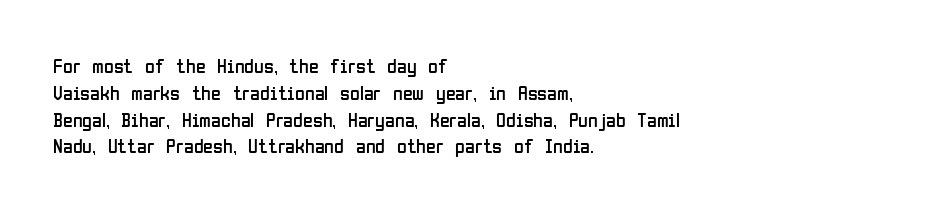
Unlike italic type, these characters show no tilt at all. Honestly, there is no underline to notice here at all. The ragged edge is on the right, which tells us the setting is flush left. Tracking here is standard; glyphs follow each other at the usual distance.
